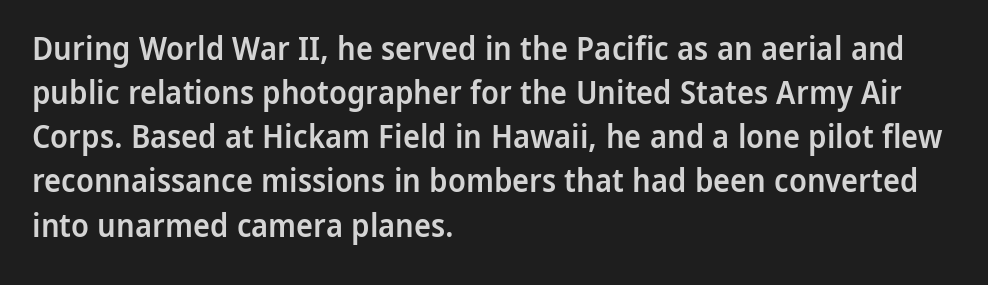
You could call the tracking neutral — neither tight nor loose. The rendering uses a semibold face; strokes are thickened but not to full bold. How would I describe the line gaps? Plain and ordinary. The rendering anchors every line to the left-hand side. The letters advance in unequal steps, a hallmark of proportional type. The type sits square on the baseline with zero lean.
